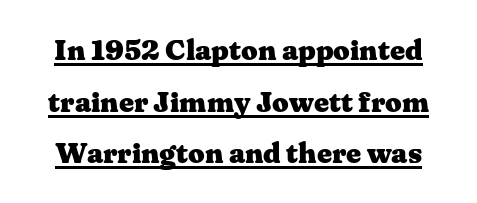
Q: Is the text bold? A: Yes.
Q: Is the text italic (slanted)? A: No, it is upright.
Q: Is the typeface a serif or a sans-serif typeface? A: Serif.
Q: Is the text underlined? A: Yes.
Q: Is the spacing between letters normal or unusually wide? A: Normal.
Q: Width (condensed, normal, or wide)? A: Wide.
Q: Stroke contrast? A: Medium.
Q: x-height? A: Medium.
Q: Monospaced? A: No.
